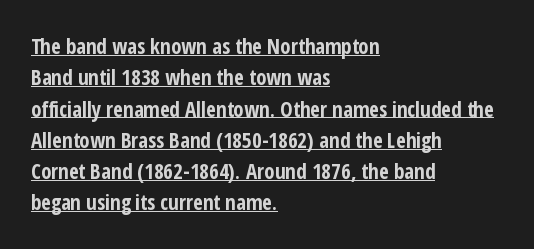
Q: Is the text bold? A: Yes.
Q: Is the text italic (slanted)? A: No, it is upright.
Q: Is the text underlined? A: Yes.
Q: How is the paragraph aligned? A: Left-aligned.
Q: Is the spacing between letters normal or unusually wide? A: Normal.
Q: Is the spacing between lines tight, normal or loose? A: Normal.
